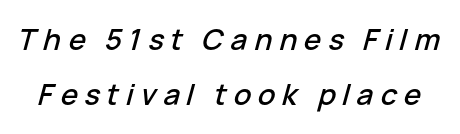
Leading: increased. Nobody drew a line under any word here. Substantial extra tracking has been applied to these lines. Think of a printed novel: that variable character pitch is what you see here. Would a proofreader flag this as italicized? Yes.
